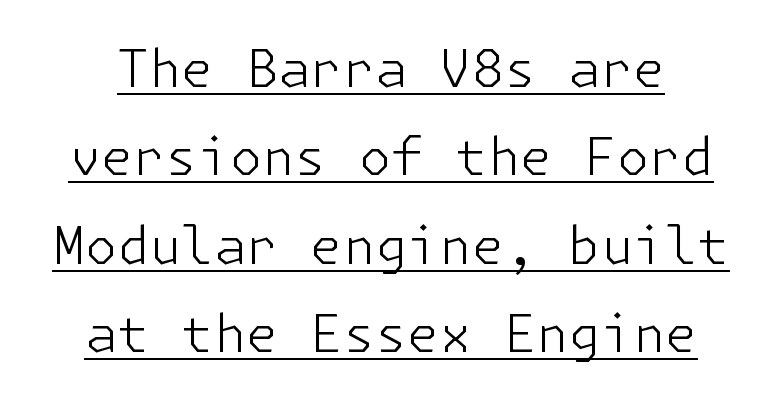
The image shows 52 px light sans-serif type, upright; set normal line spacing (1.7x), normal letter spacing, underlined; low stroke contrast and a medium x-height.
